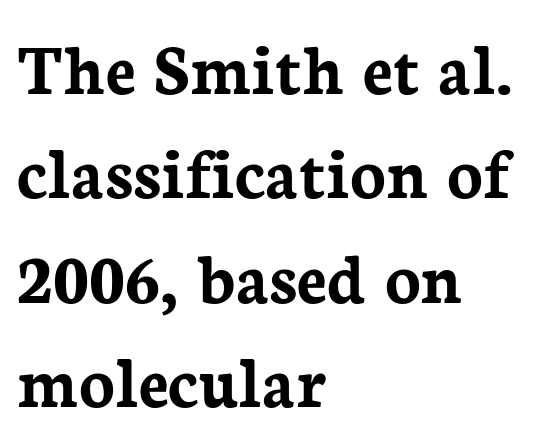
Q: Is the text bold? A: Yes.
Q: Is the text italic (slanted)? A: No, it is upright.
Q: Is the typeface a serif or a sans-serif typeface? A: Serif.
Q: Is the text underlined? A: No.
Q: How is the paragraph aligned? A: Left-aligned.
Q: Is the spacing between letters normal or unusually wide? A: Normal.
Q: Is the spacing between lines tight, normal or loose? A: Normal.
Q: Width (condensed, normal, or wide)? A: Normal.
Q: Stroke contrast? A: Low.
Q: x-height? A: Medium.
Q: Monospaced? A: No.
